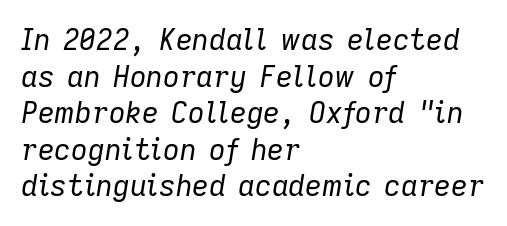
The image shows 29 px regular-weight type, italic (leaning right); set left-aligned, normal line spacing (1.26x), normal letter spacing, not underlined; low stroke contrast and a medium x-height.
